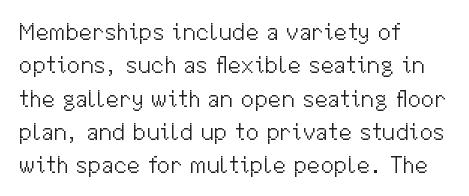
Q: Is the text bold? A: No.
Q: Is the text italic (slanted)? A: No, it is upright.
Q: Is the text underlined? A: No.
Q: How is the paragraph aligned? A: Left-aligned.
Q: Is the spacing between letters normal or unusually wide? A: Normal.
Q: Is the spacing between lines tight, normal or loose? A: Normal.
